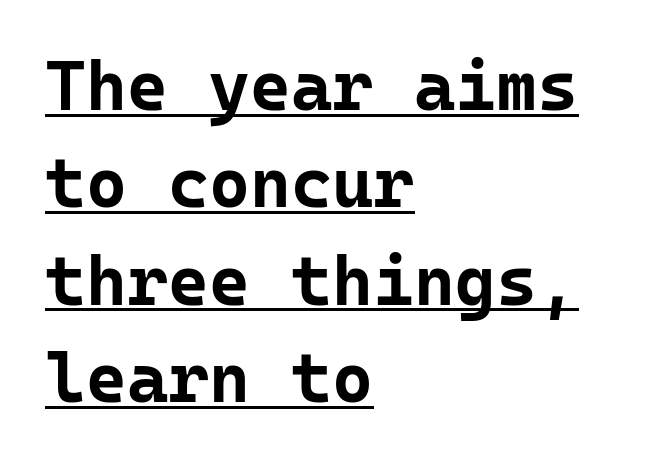
{"serif": "no", "italic": "no", "bold": "yes", "weight": "bold", "width": "normal", "stroke_contrast": "low", "x_height": "medium", "monospaced": "yes", "underline": "yes", "align": "left", "line_spacing": "normal", "line_spacing_ratio": 1.39, "letter_spacing": "normal", "letter_spacing_em": 0.0, "glyph_px": 70}
